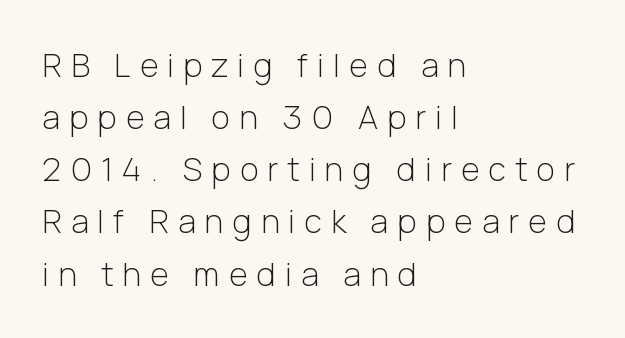
The image shows 32 px light sans-serif type, upright; set left-aligned, normal line spacing (1.63x), unusually wide letter spacing (+0.29 em), not underlined; low stroke contrast and a medium x-height.
